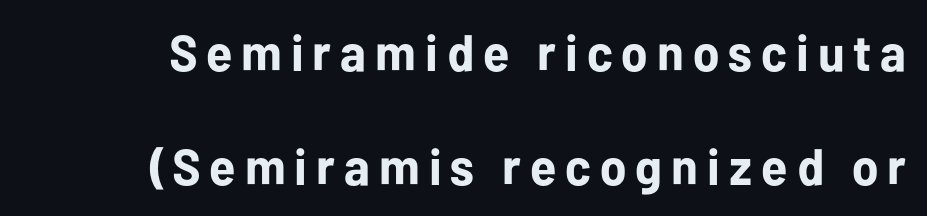
Is the type bold? Yes — the strokes are clearly thick and heavy. Do the characters align in a grid? No, the font is proportional. Leading is clearly above the norm, producing a sparse column. Lines of text with bare space underneath. If you drew a line through each stem, it would be perfectly vertical. The glyphs in this specimen are sans serif.
